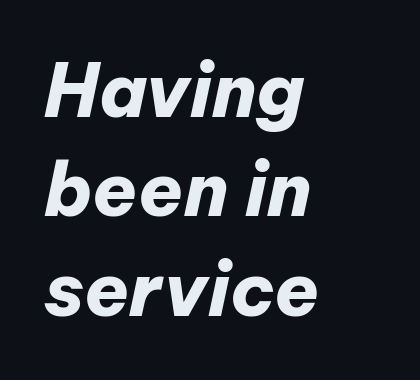
The image shows 73 px heavy type, italic (leaning right); set left-aligned, normal line spacing (1.36x), normal letter spacing, not underlined; low stroke contrast and a medium x-height.
